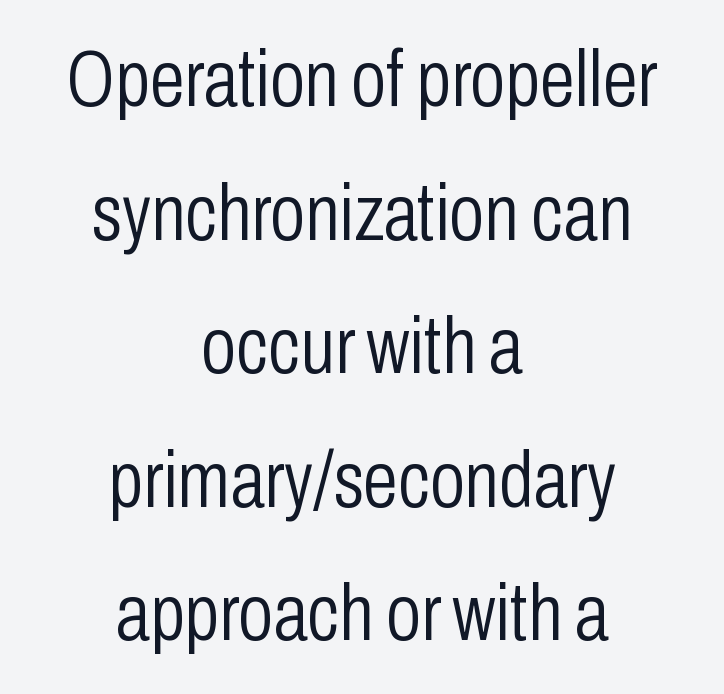
Decoration check: the copy has no underline. This sample has the flowing, uneven cadence of proportional lettering. Nothing heavy about these letters — not bold at all. Successive baselines arrive at the customary interval. The designer went with a sans here, leaving each stem footless. Horizontal alignment here is central, giving a formal, balanced look.
